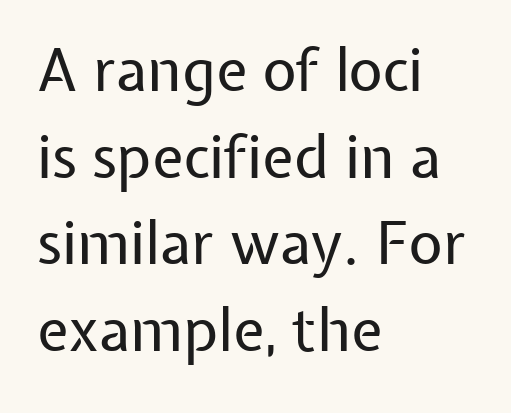
Q: Is the text bold? A: No.
Q: Is the text italic (slanted)? A: No, it is upright.
Q: Is the typeface a serif or a sans-serif typeface? A: Sans-serif.
Q: Is the text underlined? A: No.
Q: How is the paragraph aligned? A: Left-aligned.
Q: Is the spacing between letters normal or unusually wide? A: Normal.
Q: Is the spacing between lines tight, normal or loose? A: Normal.
Q: Width (condensed, normal, or wide)? A: Normal.
Q: Stroke contrast? A: Low.
Q: x-height? A: Medium.
Q: Monospaced? A: No.
